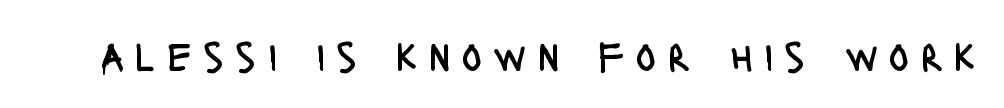
The image shows 43 px regular-weight, condensed sans-serif type, upright; set unusually wide letter spacing (+0.26 em), not underlined; low stroke contrast and a large x-height.
